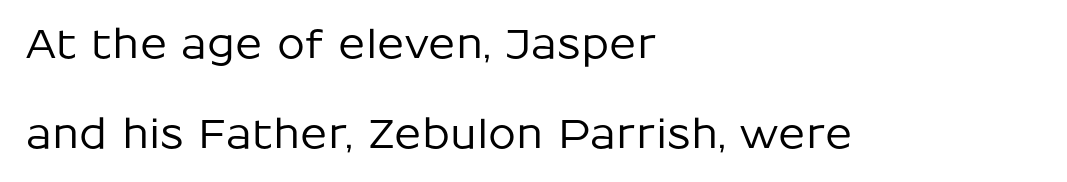
{"serif": "no", "italic": "no", "width": "normal", "stroke_contrast": "low", "x_height": "medium", "monospaced": "no", "underline": "no", "align": "left", "line_spacing": "loose", "line_spacing_ratio": 2.24, "letter_spacing": "normal", "letter_spacing_em": 0.0, "glyph_px": 40}
